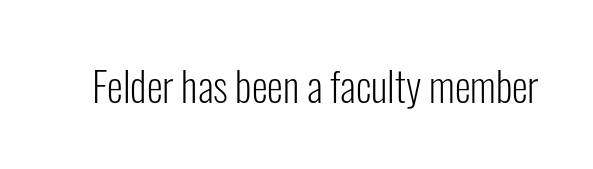
Q: Is the text bold? A: No.
Q: Is the text italic (slanted)? A: No, it is upright.
Q: Is the typeface a serif or a sans-serif typeface? A: Sans-serif.
Q: Is the text underlined? A: No.
Q: Is the spacing between letters normal or unusually wide? A: Normal.
Q: Width (condensed, normal, or wide)? A: Condensed.
Q: Stroke contrast? A: Low.
Q: x-height? A: Medium.
Q: Monospaced? A: No.
